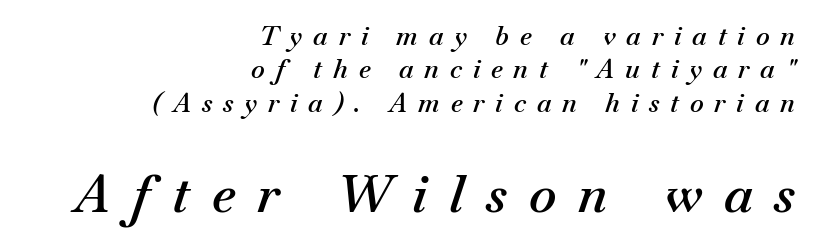
{"italic": "yes", "lean": "right", "slant_degrees": 18, "bold": "semi", "weight": "semibold", "width": "normal", "stroke_contrast": "medium", "x_height": "small", "monospaced": "no", "underline": "no", "align": "right", "line_spacing": "normal", "line_spacing_ratio": 1.28, "letter_spacing": "wide", "letter_spacing_em": 0.42, "larger_block": "second", "size_ratio": 2.0, "glyph_px": 52}
